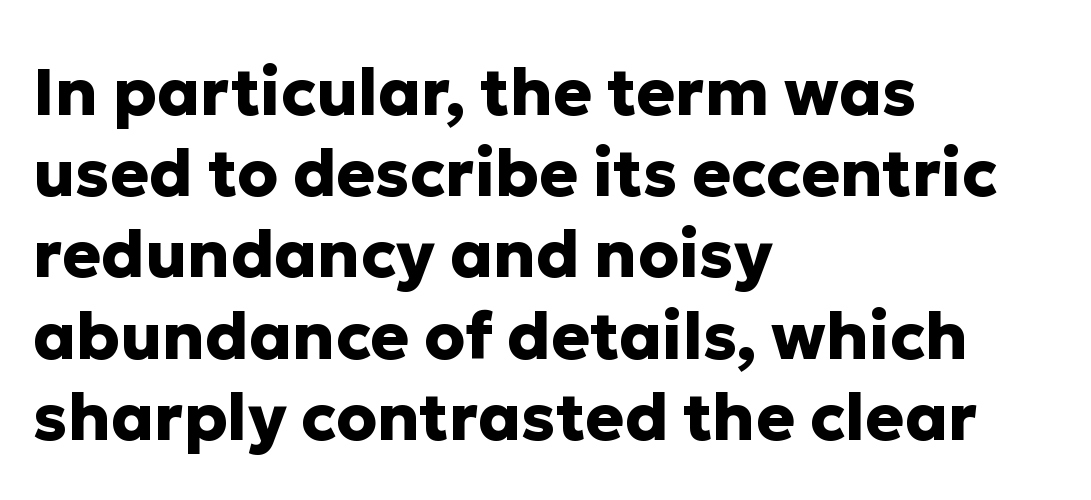
{"serif": "no", "italic": "no", "bold": "yes", "weight": "heavy", "width": "normal", "stroke_contrast": "low", "x_height": "medium", "monospaced": "no", "underline": "no", "align": "left", "line_spacing": "normal", "line_spacing_ratio": 1.25, "letter_spacing": "normal", "letter_spacing_em": 0.0, "glyph_px": 65}
